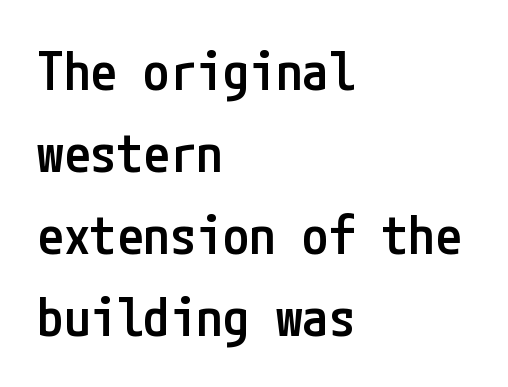
No word sits above an underline. Semibold letterforms, between regular and bold. The leading is moderate, giving the passage an even texture. Style check: upright. Regarding serifs, this sample does without them. The tracking reads as untouched default to a designer's eye.
